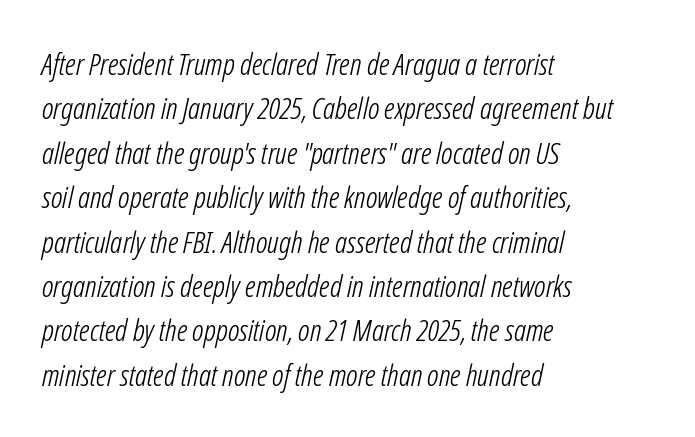
The type is set solid horizontally, with unmodified tracking. The area under the type is left untouched. The strokes are not fattened; the text isn't bold. Here the designer chose a conventional face with non-uniform glyph widths. The rag falls on the right side of this text block. Quick note: interline space is typical.
